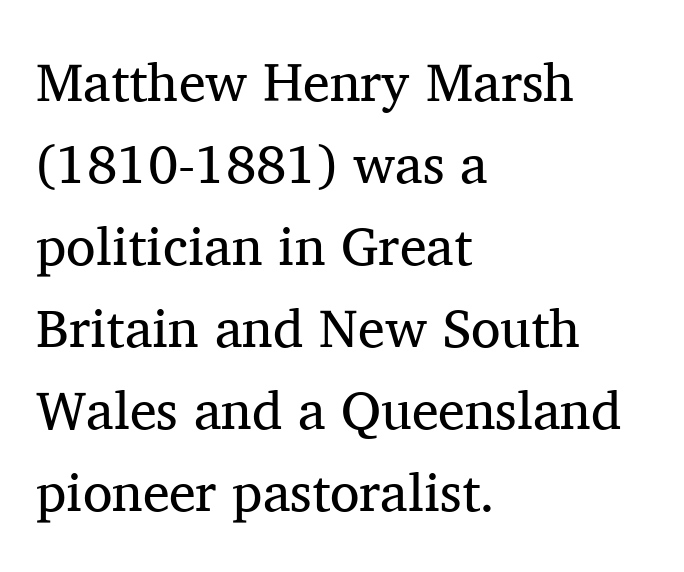
The image shows 54 px regular-weight serif type, upright; set left-aligned, normal line spacing (1.52x), normal letter spacing, not underlined; medium stroke contrast and a medium x-height.
